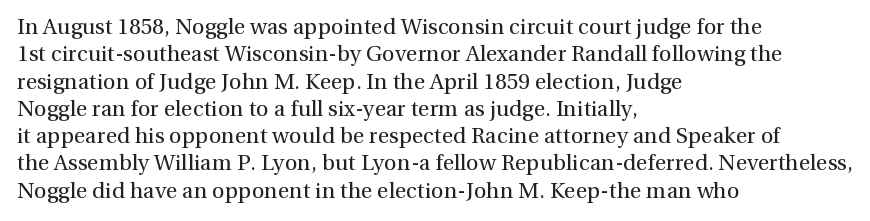
{"italic": "no", "bold": "no", "underline": "no", "align": "left", "line_spacing_ratio": 1.24, "letter_spacing": "normal", "letter_spacing_em": 0.0, "glyph_px": 22}
